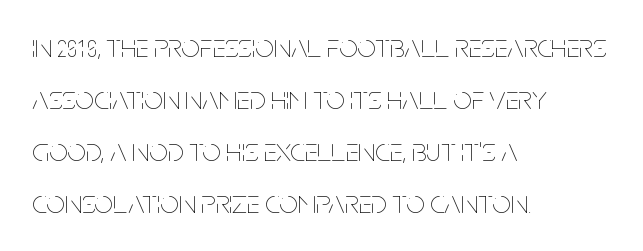
The image shows 33 px thin, condensed type, upright; set left-aligned, normal line spacing (1.58x), normal letter spacing, not underlined; low stroke contrast and a large x-height.
